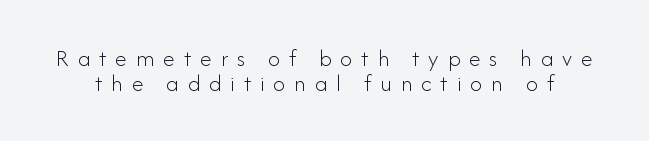
The image shows 24 px text type, upright; set tight line spacing (1.03x), unusually wide letter spacing (+0.37 em), not underlined.
